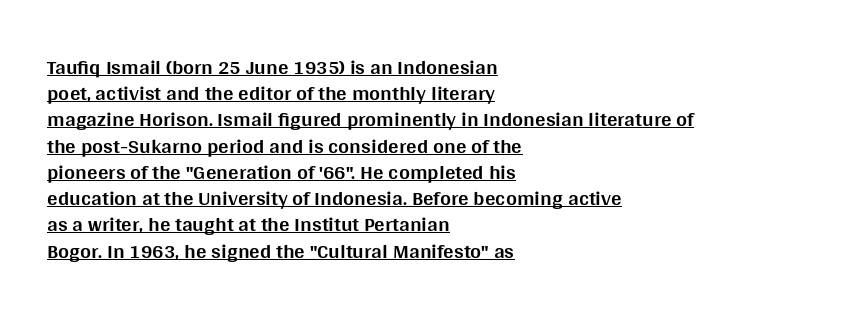
{"italic": "no", "bold": "yes", "underline": "yes", "align": "left", "line_spacing": "normal", "line_spacing_ratio": 1.25, "letter_spacing": "normal", "letter_spacing_em": 0.0, "glyph_px": 21}
